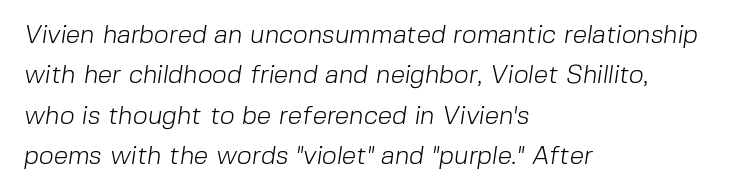
The image shows 26 px text type; set left-aligned, normal line spacing (1.55x), normal letter spacing, not underlined.
